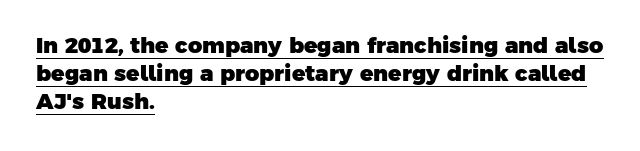
A student would call this left alignment; a typographer would say flush left, rag right. Here the glyphs are tracked normally, forming tight word shapes. Quick note: underline on. Pretty heavy lettering here — definitely bold. In terms of leading, this rendering sits right in the middle.
